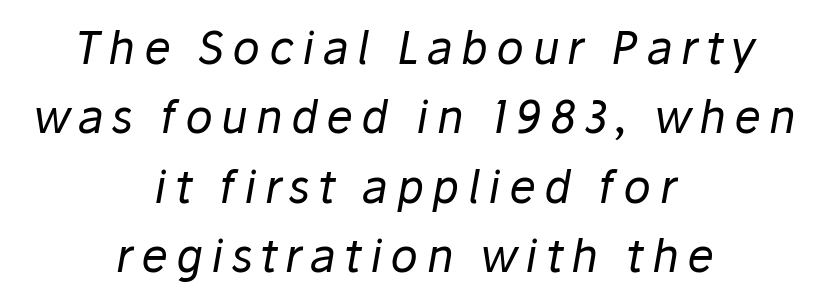
The image shows 45 px regular-weight type, italic (leaning right); set centered, normal line spacing (1.54x), not underlined; low stroke contrast and a medium x-height.
